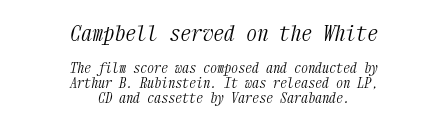
Q: Is the text bold? A: No.
Q: Is the text italic (slanted)? A: Yes, it leans right by about 12 degrees.
Q: Is the text underlined? A: No.
Q: How is the paragraph aligned? A: Centered.
Q: Is the spacing between letters normal or unusually wide? A: Normal.
Q: Is the spacing between lines tight, normal or loose? A: Tight.
Q: Which block of text is set in a larger size, the first (top) or the second (bottom)? A: The first (top) one.
